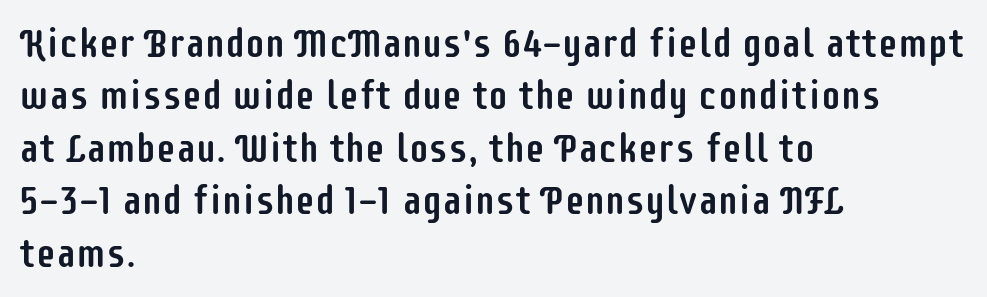
Q: Is the text italic (slanted)? A: No, it is upright.
Q: Is the typeface a serif or a sans-serif typeface? A: Sans-serif.
Q: Is the text underlined? A: No.
Q: How is the paragraph aligned? A: Left-aligned.
Q: Is the spacing between letters normal or unusually wide? A: Normal.
Q: Is the spacing between lines tight, normal or loose? A: Normal.
Q: Width (condensed, normal, or wide)? A: Condensed.
Q: Stroke contrast? A: Low.
Q: x-height? A: Large.
Q: Monospaced? A: No.
